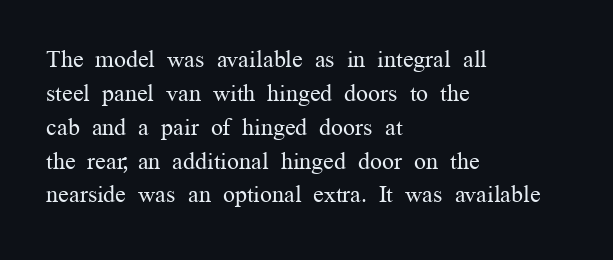
The image shows 24 px text type, upright; set left-aligned, normal line spacing (1.41x), normal letter spacing, not underlined.
